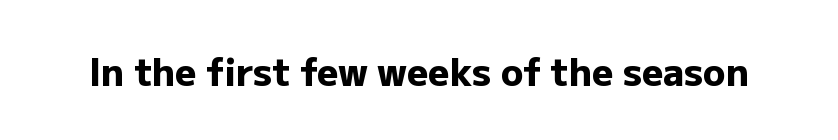
Q: Is the text bold? A: Yes.
Q: Is the text italic (slanted)? A: No, it is upright.
Q: Is the typeface a serif or a sans-serif typeface? A: Sans-serif.
Q: Is the text underlined? A: No.
Q: Is the spacing between letters normal or unusually wide? A: Normal.
Q: Width (condensed, normal, or wide)? A: Normal.
Q: Stroke contrast? A: Low.
Q: x-height? A: Medium.
Q: Monospaced? A: No.
